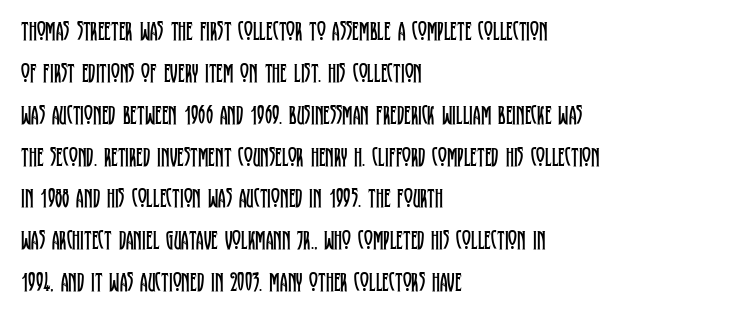
The image shows 27 px text type, upright; set left-aligned, normal line spacing (1.55x), normal letter spacing, not underlined.
